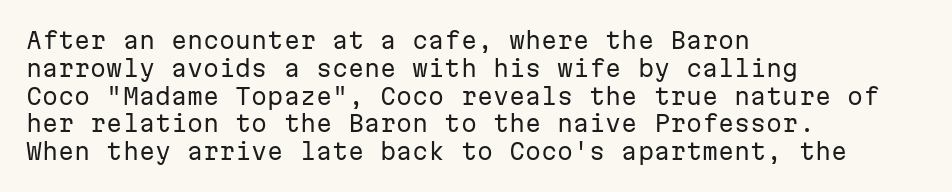
{"italic": "no", "bold": "no", "underline": "no", "align": "left", "line_spacing_ratio": 1.21, "letter_spacing": "normal", "letter_spacing_em": 0.0, "glyph_px": 23}
